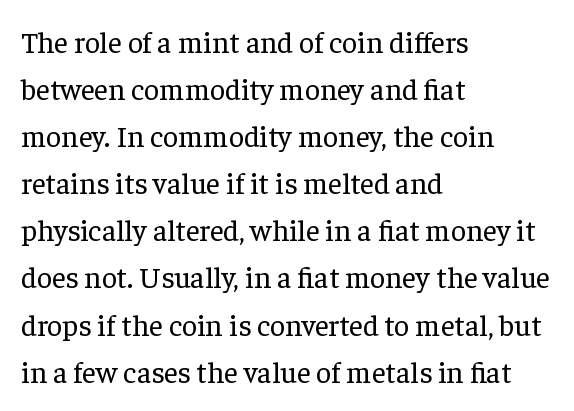
{"serif": "yes", "italic": "no", "bold": "no", "weight": "regular", "width": "normal", "stroke_contrast": "low", "x_height": "medium", "monospaced": "no", "underline": "no", "align": "left", "line_spacing": "normal", "line_spacing_ratio": 1.57, "letter_spacing": "normal", "letter_spacing_em": 0.0, "glyph_px": 30}
